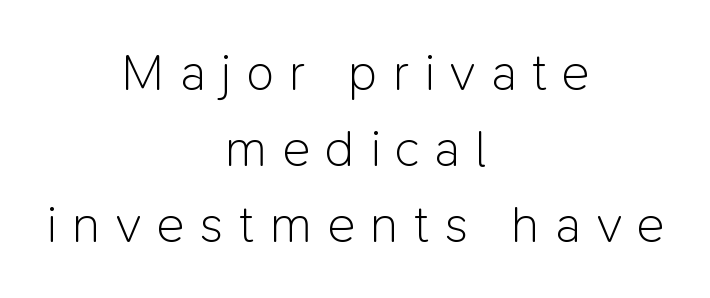
Q: Is the text bold? A: No.
Q: Is the text italic (slanted)? A: No, it is upright.
Q: Is the typeface a serif or a sans-serif typeface? A: Sans-serif.
Q: Is the text underlined? A: No.
Q: How is the paragraph aligned? A: Centered.
Q: Is the spacing between letters normal or unusually wide? A: Unusually wide.
Q: Is the spacing between lines tight, normal or loose? A: Normal.
Q: Width (condensed, normal, or wide)? A: Normal.
Q: Stroke contrast? A: Low.
Q: x-height? A: Medium.
Q: Monospaced? A: No.
